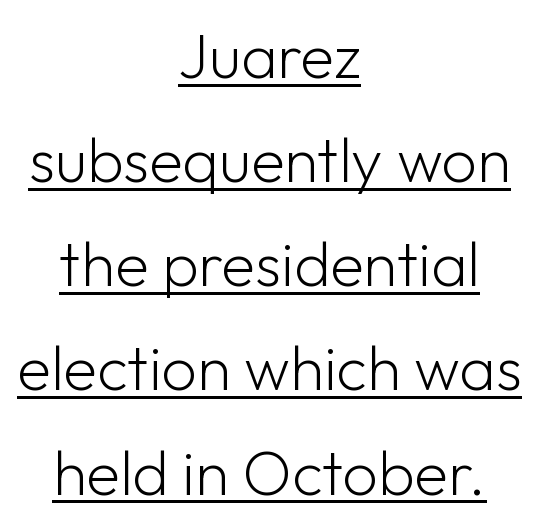
Q: Is the text bold? A: No.
Q: Is the text italic (slanted)? A: No, it is upright.
Q: Is the typeface a serif or a sans-serif typeface? A: Sans-serif.
Q: Is the text underlined? A: Yes.
Q: How is the paragraph aligned? A: Centered.
Q: Is the spacing between letters normal or unusually wide? A: Normal.
Q: Is the spacing between lines tight, normal or loose? A: Normal.
Q: Width (condensed, normal, or wide)? A: Normal.
Q: Stroke contrast? A: Low.
Q: x-height? A: Medium.
Q: Monospaced? A: No.
